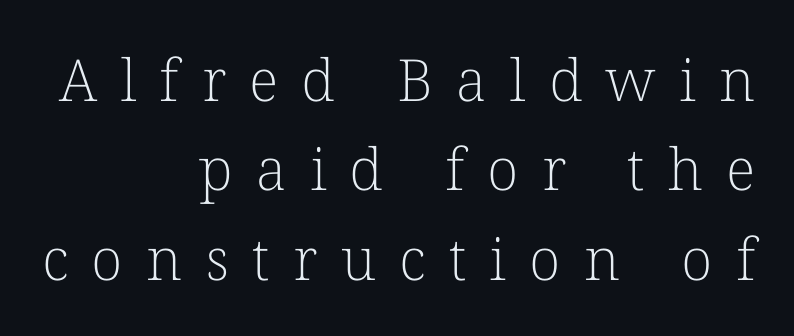
The image shows 58 px light serif type, upright; set right-aligned, normal line spacing (1.54x), unusually wide letter spacing (+0.4 em), not underlined; low stroke contrast and a medium x-height.
